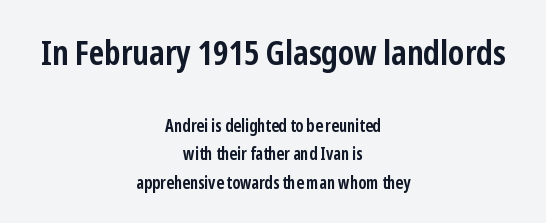
{"serif": "no", "italic": "no", "bold": "yes", "weight": "semibold", "width": "condensed", "stroke_contrast": "low", "x_height": "medium", "monospaced": "no", "underline": "no", "align": "center", "line_spacing": "normal", "line_spacing_ratio": 1.69, "letter_spacing": "normal", "letter_spacing_em": 0.0, "larger_block": "first", "size_ratio": 2.0, "glyph_px": 34}
